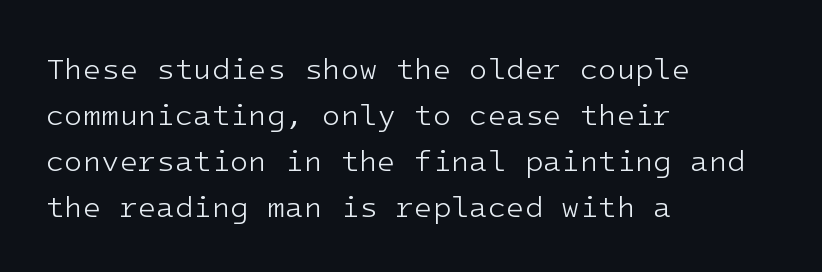
{"serif": "no", "italic": "no", "bold": "no", "weight": "light", "width": "normal", "stroke_contrast": "low", "x_height": "medium", "underline": "no", "align": "left", "line_spacing": "normal", "line_spacing_ratio": 1.53, "letter_spacing": "normal", "letter_spacing_em": 0.0, "glyph_px": 30}
